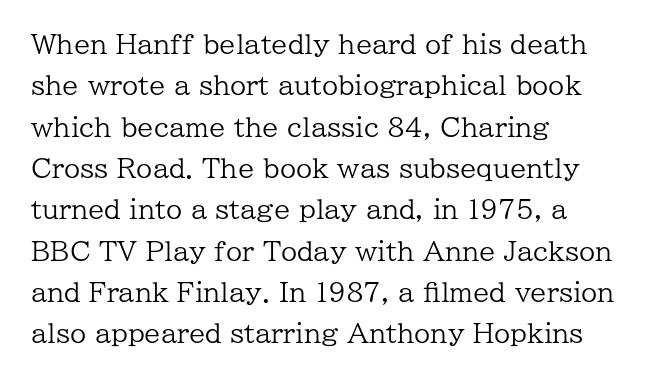
Q: Is the text bold? A: No.
Q: Is the text italic (slanted)? A: No, it is upright.
Q: Is the text underlined? A: No.
Q: How is the paragraph aligned? A: Left-aligned.
Q: Is the spacing between letters normal or unusually wide? A: Normal.
Q: Is the spacing between lines tight, normal or loose? A: Normal.
